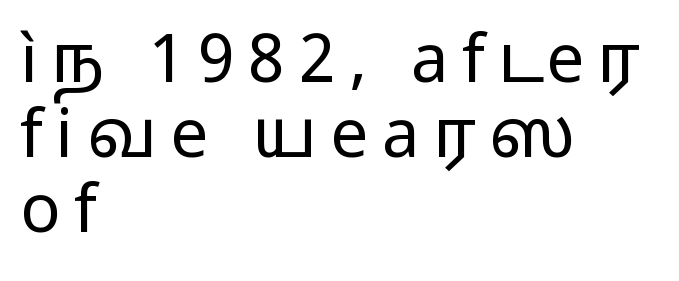
Q: Is the text bold? A: No.
Q: Is the text italic (slanted)? A: No, it is upright.
Q: Is the typeface a serif or a sans-serif typeface? A: Sans-serif.
Q: Is the text underlined? A: No.
Q: How is the paragraph aligned? A: Left-aligned.
Q: Is the spacing between letters normal or unusually wide? A: Unusually wide.
Q: Is the spacing between lines tight, normal or loose? A: Tight.
Q: Width (condensed, normal, or wide)? A: Wide.
Q: Stroke contrast? A: Low.
Q: x-height? A: Medium.
Q: Monospaced? A: No.
